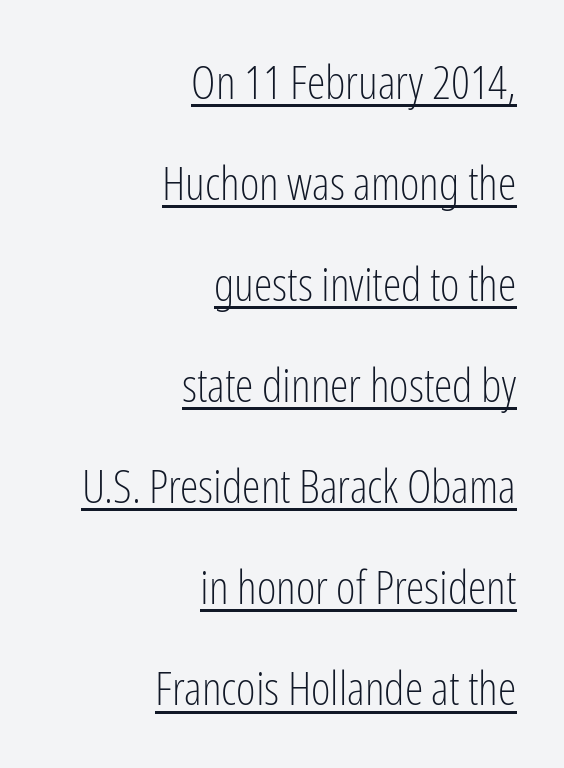
Q: Is the text bold? A: No.
Q: Is the text italic (slanted)? A: No, it is upright.
Q: Is the typeface a serif or a sans-serif typeface? A: Sans-serif.
Q: Is the text underlined? A: Yes.
Q: How is the paragraph aligned? A: Right-aligned.
Q: Is the spacing between letters normal or unusually wide? A: Normal.
Q: Is the spacing between lines tight, normal or loose? A: Loose.
Q: Width (condensed, normal, or wide)? A: Condensed.
Q: Stroke contrast? A: Low.
Q: x-height? A: Medium.
Q: Monospaced? A: No.
